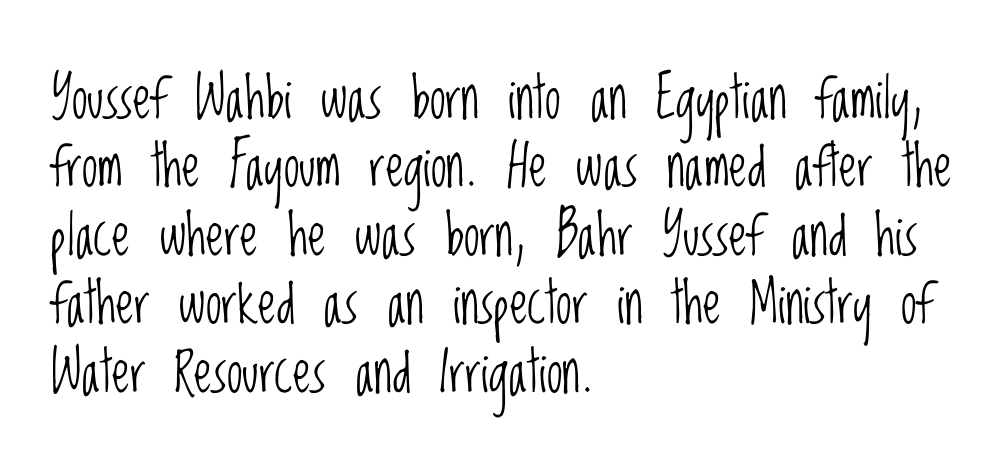
Q: Is the text bold? A: No.
Q: Is the text italic (slanted)? A: No, it is upright.
Q: Is the typeface a serif or a sans-serif typeface? A: Sans-serif.
Q: Is the text underlined? A: No.
Q: How is the paragraph aligned? A: Left-aligned.
Q: Is the spacing between letters normal or unusually wide? A: Normal.
Q: Width (condensed, normal, or wide)? A: Condensed.
Q: Stroke contrast? A: Low.
Q: x-height? A: Large.
Q: Monospaced? A: No.
